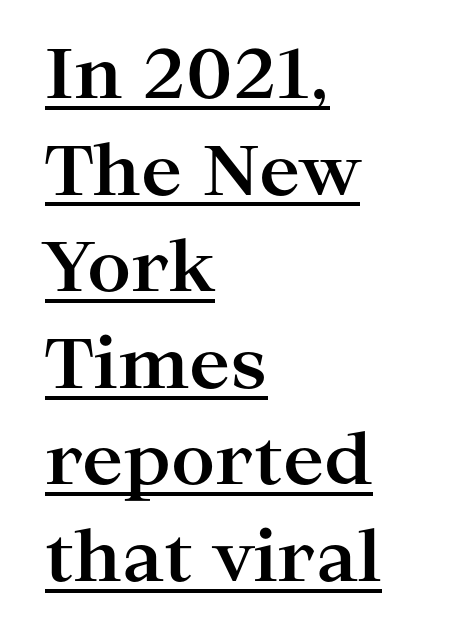
{"serif": "yes", "italic": "no", "bold": "yes", "weight": "bold", "width": "wide", "stroke_contrast": "high", "x_height": "medium", "monospaced": "no", "underline": "yes", "align": "left", "line_spacing": "normal", "line_spacing_ratio": 1.4, "letter_spacing": "normal", "letter_spacing_em": 0.0, "glyph_px": 69}
